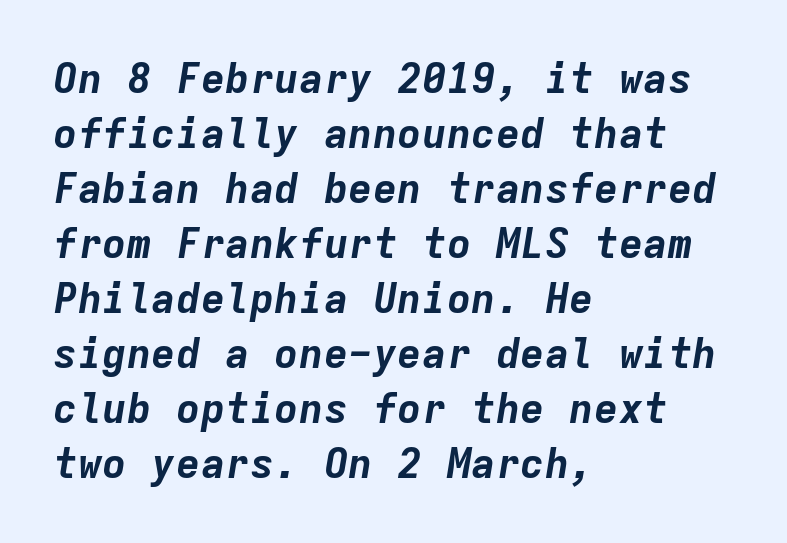
The image shows 41 px bold type, italic (leaning right), monospaced; set left-aligned, normal line spacing (1.34x), normal letter spacing, not underlined; low stroke contrast and a medium x-height.
